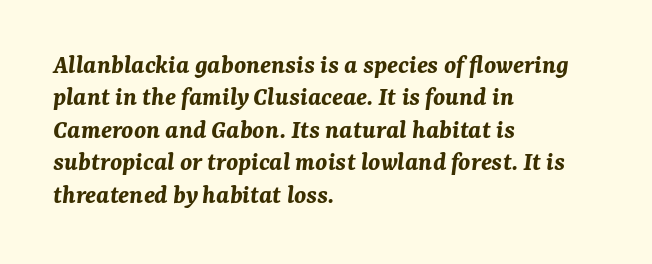
The image shows 27 px bold type, italic (leaning right); set left-aligned, line spacing 1.2x, normal letter spacing, not underlined.
